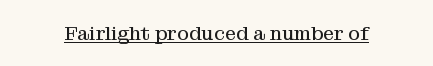
{"italic": "no", "bold": "no", "underline": "yes", "letter_spacing": "normal", "letter_spacing_em": 0.0, "glyph_px": 20}
